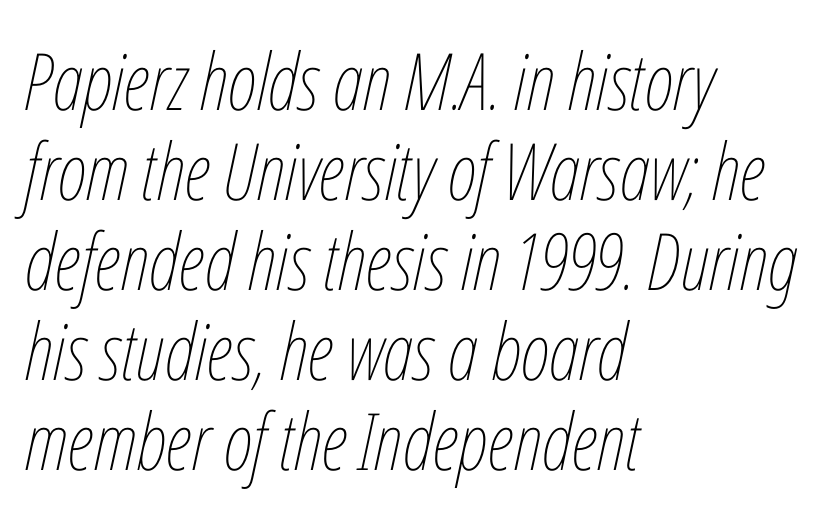
Q: Is the text bold? A: No.
Q: Is the text italic (slanted)? A: Yes, it leans right by about 12 degrees.
Q: Is the text underlined? A: No.
Q: How is the paragraph aligned? A: Left-aligned.
Q: Is the spacing between letters normal or unusually wide? A: Normal.
Q: Is the spacing between lines tight, normal or loose? A: Tight.
Q: Width (condensed, normal, or wide)? A: Condensed.
Q: Stroke contrast? A: Low.
Q: x-height? A: Medium.
Q: Monospaced? A: No.
